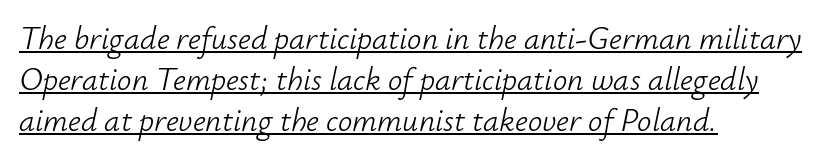
Compared with a centered layout, this one pins lines to the left instead. Each new line begins a customary step beneath the previous one. The letters advance in unequal steps, a hallmark of proportional type. The lettering is marked with a stroke running underneath it. Italic? Definitely — the glyphs are oblique.
